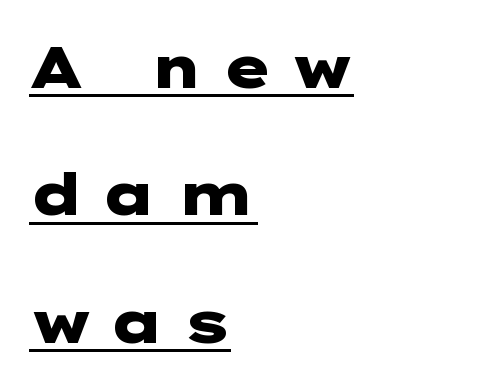
{"serif": "no", "italic": "no", "bold": "yes", "weight": "heavy", "width": "wide", "stroke_contrast": "low", "x_height": "medium", "underline": "yes", "align": "left", "line_spacing": "loose", "line_spacing_ratio": 2.16, "letter_spacing": "wide", "letter_spacing_em": 0.29, "glyph_px": 59}
